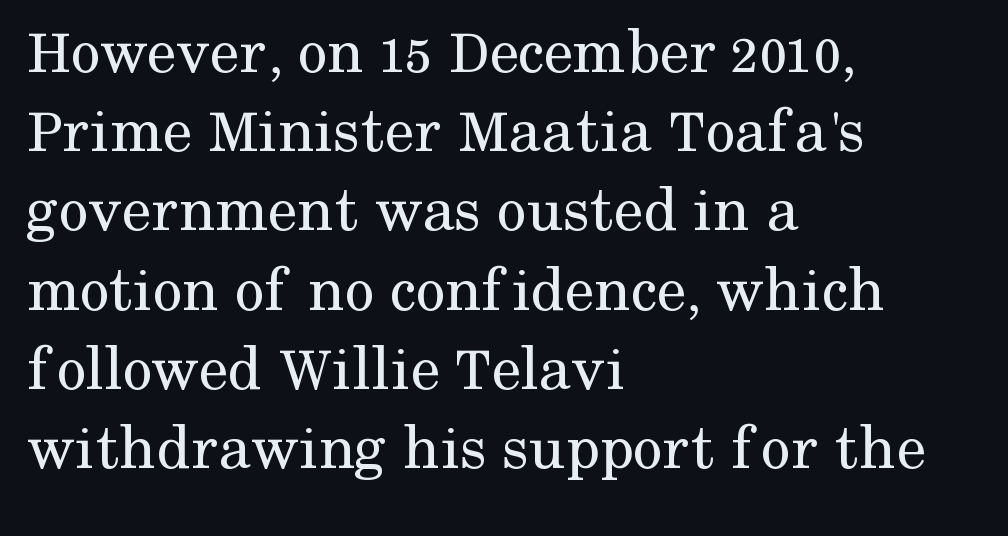
The image shows 66 px regular-weight serif type, upright; set left-aligned, line spacing 1.2x, normal letter spacing, not underlined; medium stroke contrast and a medium x-height.
